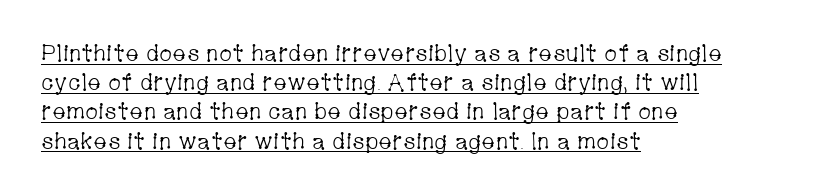
Stroke thickness stays within the range of a standard reading face or lighter. In terms of letterspacing, this is plain default setting. Italic: no, the glyphs are upright roman. Successive baselines arrive at the customary interval. The paragraph shown leans on its left margin.
